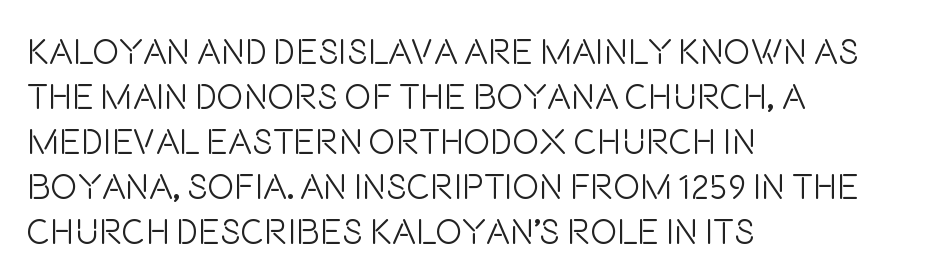
The image shows 36 px light, condensed sans-serif type, upright; set left-aligned, normal line spacing (1.25x), normal letter spacing, not underlined; low stroke contrast and a large x-height.
